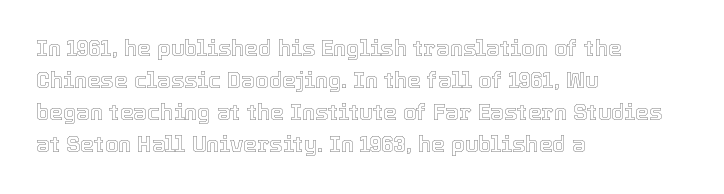
These lines were composed using upright roman letters. If you drew a ruler down the left edge, every line would touch it. In terms of leading, this rendering sits right in the middle. These lines keep a tight, regular rhythm from letter to letter. The glyphs are unaccompanied by any horizontal stroke below them.
